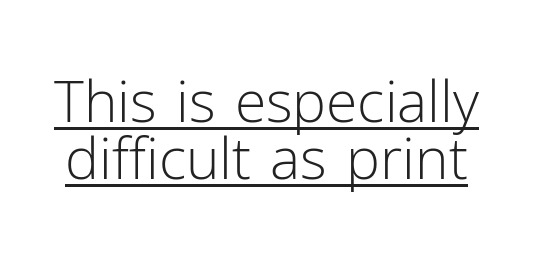
The image shows 57 px light sans-serif type, upright; set tight line spacing (1.0x), normal letter spacing, underlined; low stroke contrast and a medium x-height.
